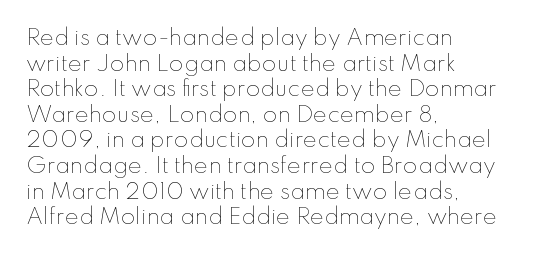
Q: Is the text bold? A: No.
Q: Is the text italic (slanted)? A: No, it is upright.
Q: Is the text underlined? A: No.
Q: How is the paragraph aligned? A: Left-aligned.
Q: Is the spacing between letters normal or unusually wide? A: Normal.
